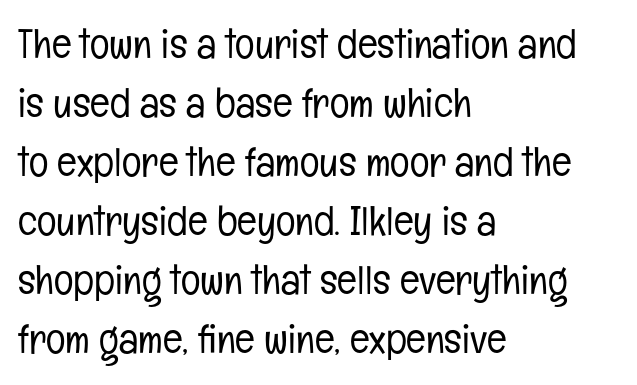
Q: Is the text bold? A: No.
Q: Is the text italic (slanted)? A: No, it is upright.
Q: Is the typeface a serif or a sans-serif typeface? A: Sans-serif.
Q: Is the text underlined? A: No.
Q: How is the paragraph aligned? A: Left-aligned.
Q: Is the spacing between letters normal or unusually wide? A: Normal.
Q: Is the spacing between lines tight, normal or loose? A: Normal.
Q: Width (condensed, normal, or wide)? A: Condensed.
Q: Stroke contrast? A: Low.
Q: x-height? A: Medium.
Q: Monospaced? A: No.
